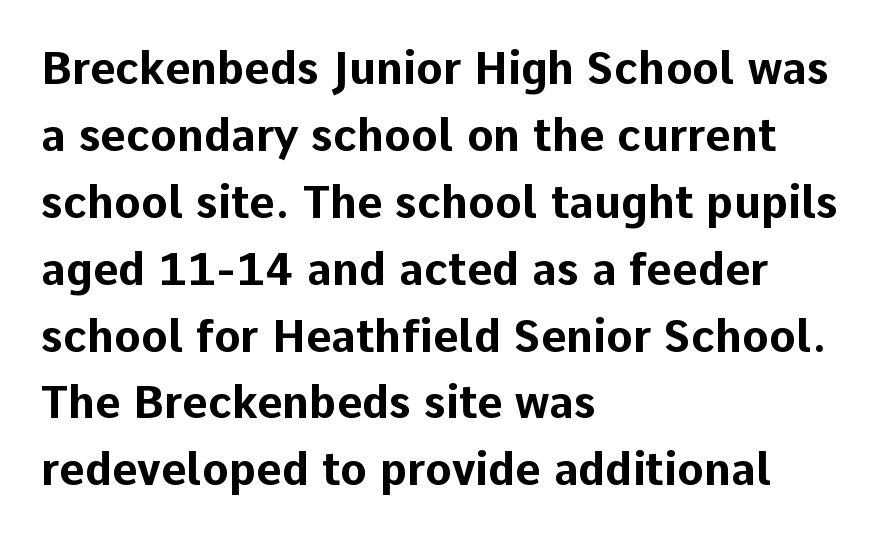
The image shows 44 px bold sans-serif type, upright; set left-aligned, normal line spacing (1.52x), normal letter spacing, not underlined; low stroke contrast and a medium x-height.
